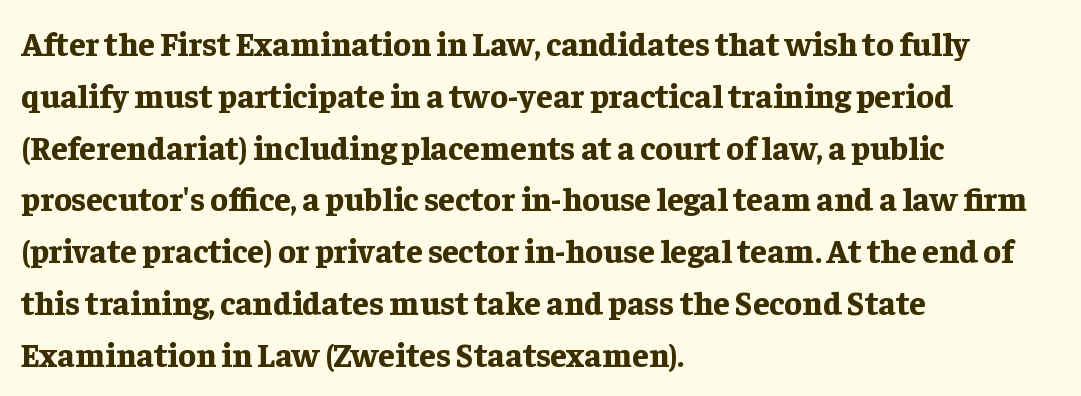
The image shows 33 px bold serif type, upright; set left-aligned, normal line spacing (1.57x), normal letter spacing, not underlined; low stroke contrast and a medium x-height.
